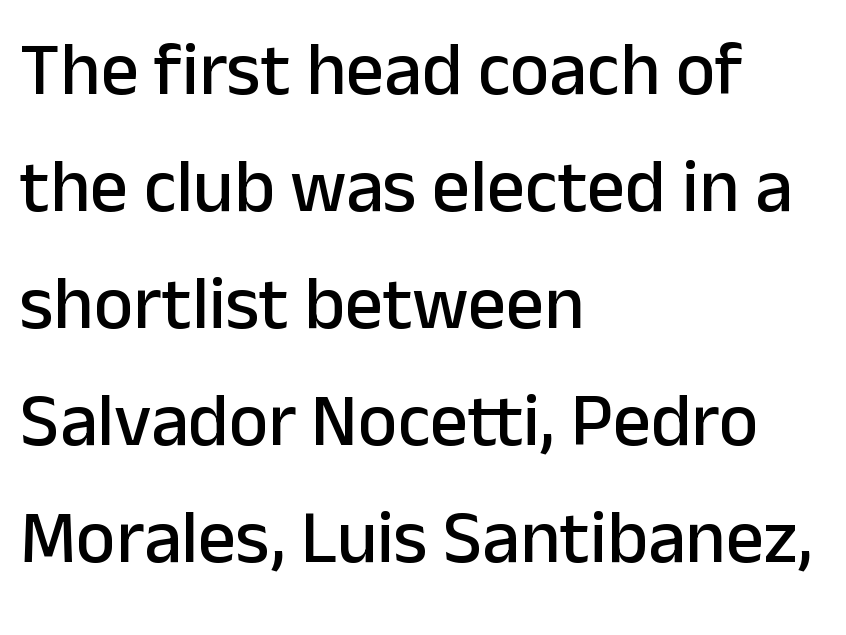
Q: Is the text italic (slanted)? A: No, it is upright.
Q: Is the typeface a serif or a sans-serif typeface? A: Sans-serif.
Q: Is the text underlined? A: No.
Q: How is the paragraph aligned? A: Left-aligned.
Q: Is the spacing between letters normal or unusually wide? A: Normal.
Q: Is the spacing between lines tight, normal or loose? A: Normal.
Q: Width (condensed, normal, or wide)? A: Normal.
Q: Stroke contrast? A: Low.
Q: x-height? A: Medium.
Q: Monospaced? A: No.
